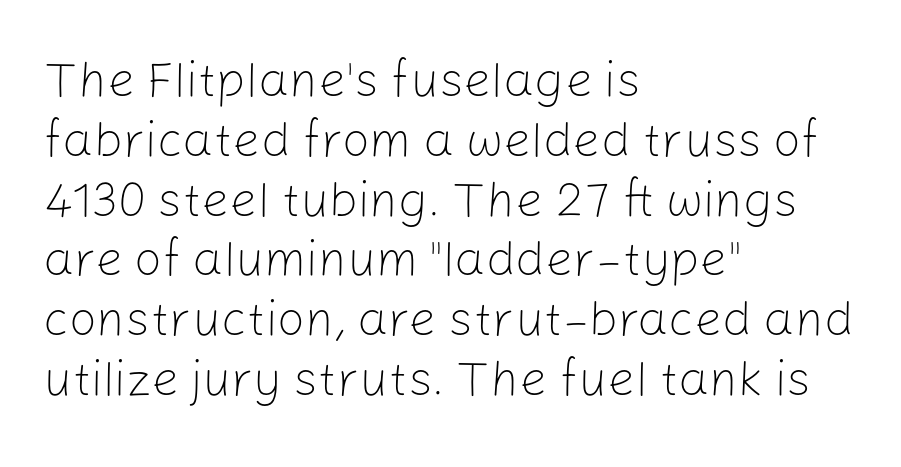
Q: Is the text bold? A: No.
Q: Is the text italic (slanted)? A: No, it is upright.
Q: Is the typeface a serif or a sans-serif typeface? A: Sans-serif.
Q: Is the text underlined? A: No.
Q: How is the paragraph aligned? A: Left-aligned.
Q: Is the spacing between letters normal or unusually wide? A: Normal.
Q: Width (condensed, normal, or wide)? A: Normal.
Q: Stroke contrast? A: Low.
Q: x-height? A: Medium.
Q: Monospaced? A: No.
